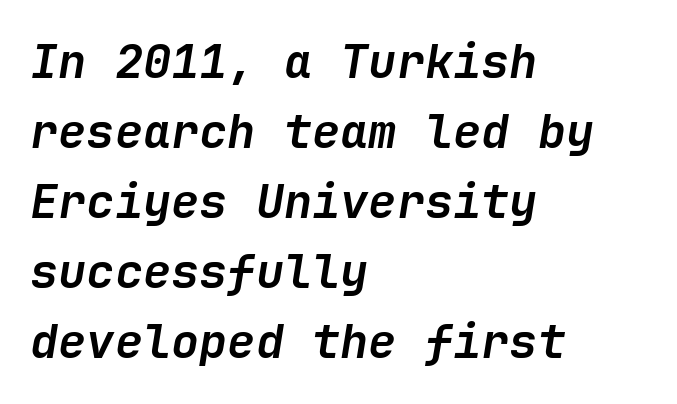
The image shows 47 px semibold type, italic (leaning right); set left-aligned, normal line spacing (1.49x), normal letter spacing, not underlined; low stroke contrast and a medium x-height.
